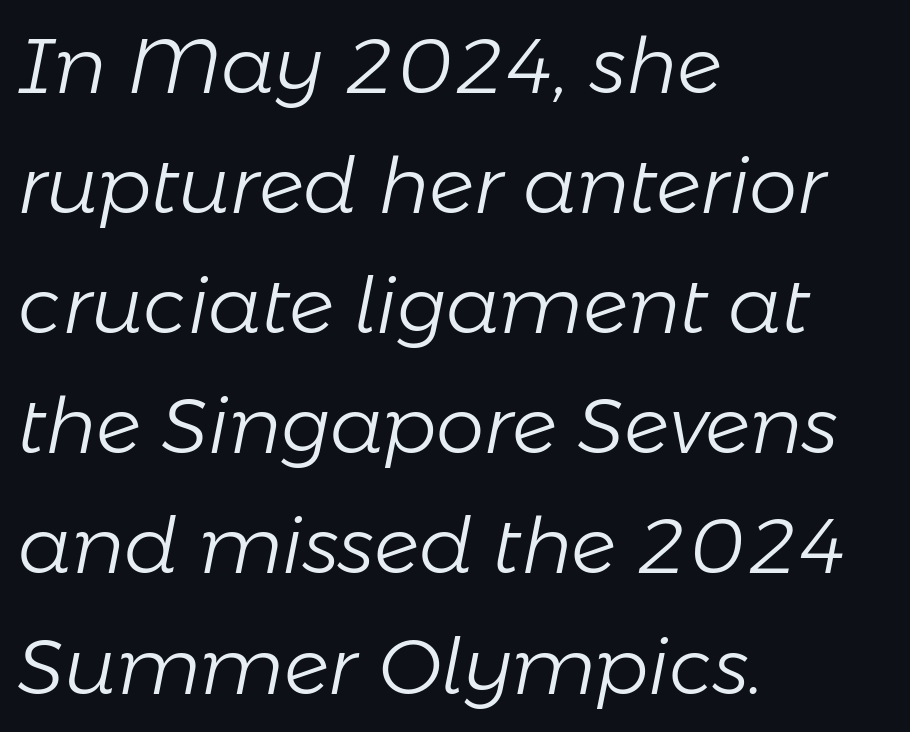
The image shows 77 px light type, italic (leaning right); set left-aligned, normal line spacing (1.56x), normal letter spacing, not underlined; low stroke contrast and a medium x-height.
